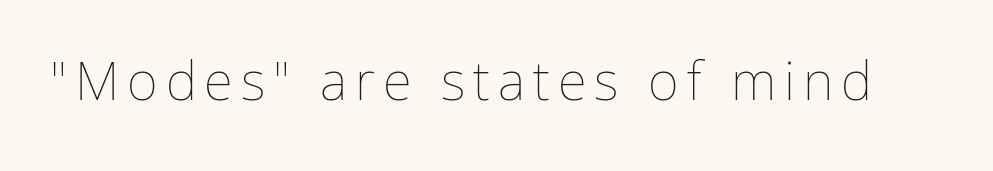
Quick note: underline off. Is this a fixed-width face? No — the glyphs have proportional, varying widths. The characters are drawn with everyday or finer stroke widths. Posture: upright roman.
